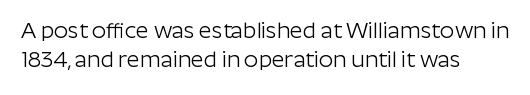
The image shows 22 px text type, upright; set normal line spacing (1.33x), normal letter spacing, not underlined.
